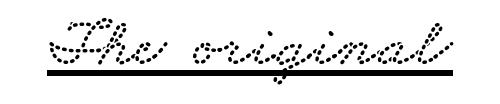
Q: Is the typeface a serif or a sans-serif typeface? A: Serif.
Q: Is the text underlined? A: Yes.
Q: Is the spacing between letters normal or unusually wide? A: Normal.
Q: Width (condensed, normal, or wide)? A: Wide.
Q: Stroke contrast? A: Low.
Q: x-height? A: Small.
Q: Monospaced? A: No.
